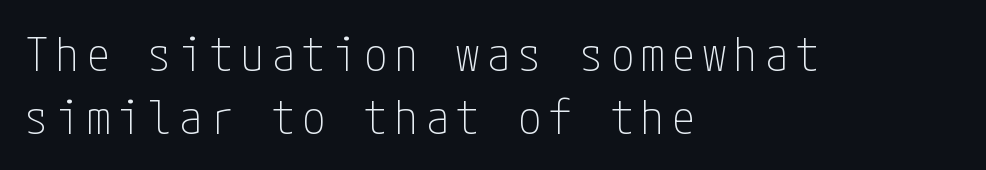
Q: Is the text bold? A: No.
Q: Is the text italic (slanted)? A: No, it is upright.
Q: Is the typeface a serif or a sans-serif typeface? A: Sans-serif.
Q: Is the text underlined? A: No.
Q: How is the paragraph aligned? A: Left-aligned.
Q: Is the spacing between lines tight, normal or loose? A: Normal.
Q: Width (condensed, normal, or wide)? A: Condensed.
Q: Stroke contrast? A: Low.
Q: x-height? A: Medium.
